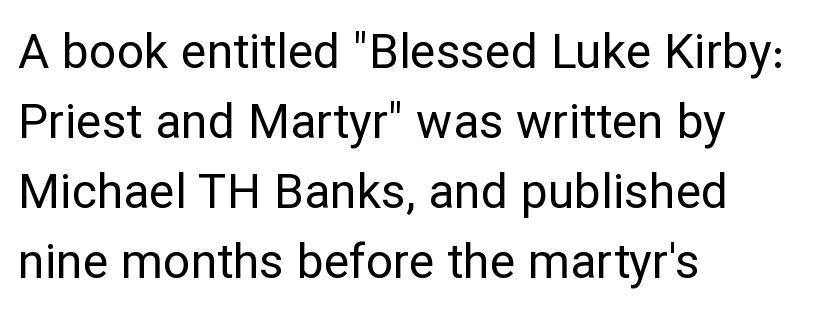
{"serif": "no", "italic": "no", "bold": "no", "weight": "regular", "width": "normal", "stroke_contrast": "low", "x_height": "medium", "monospaced": "no", "underline": "no", "align": "left", "line_spacing": "normal", "line_spacing_ratio": 1.46, "letter_spacing": "normal", "letter_spacing_em": 0.0, "glyph_px": 48}
